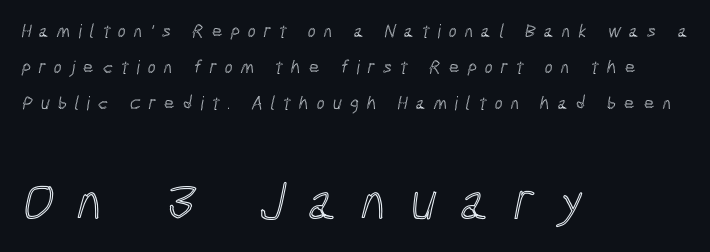
Q: Is the text underlined? A: No.
Q: How is the paragraph aligned? A: Left-aligned.
Q: Is the spacing between letters normal or unusually wide? A: Unusually wide.
Q: Which block of text is set in a larger size, the first (top) or the second (bottom)? A: The second (bottom) one.
Q: Width (condensed, normal, or wide)? A: Condensed.
Q: x-height? A: Medium.
Q: Monospaced? A: No.
